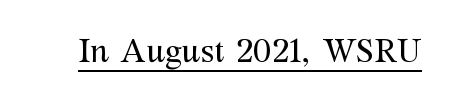
The image shows 32 px regular-weight serif type, upright; set normal letter spacing, underlined; medium stroke contrast and a medium x-height.
